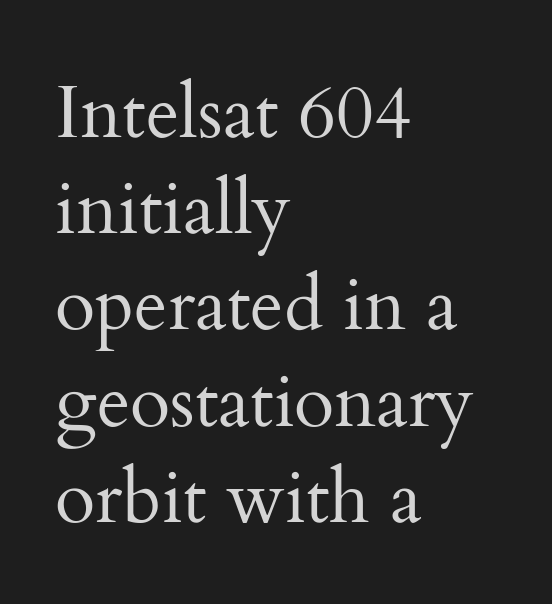
The ragged edge is on the right, which tells us the setting is flush left. The weight tops out at a normal text grade. The font's upright variant was chosen for this text. Check the space under the baseline: it is left empty. Regular leading. Examine the stroke ends and you'll spot serifs.
